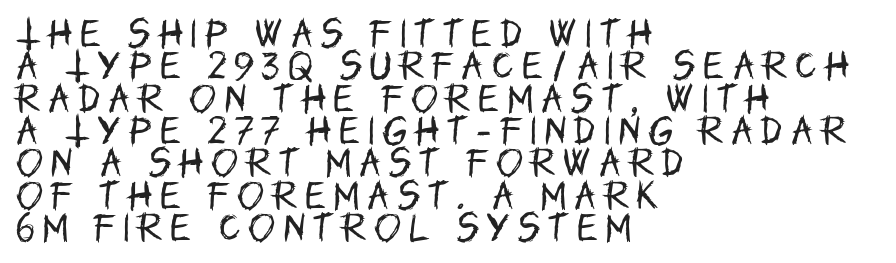
Q: Is the text bold? A: No.
Q: Is the text italic (slanted)? A: No, it is upright.
Q: Is the typeface a serif or a sans-serif typeface? A: Sans-serif.
Q: Is the text underlined? A: No.
Q: How is the paragraph aligned? A: Left-aligned.
Q: Is the spacing between letters normal or unusually wide? A: Unusually wide.
Q: Is the spacing between lines tight, normal or loose? A: Tight.
Q: Width (condensed, normal, or wide)? A: Condensed.
Q: Stroke contrast? A: Low.
Q: x-height? A: Large.
Q: Monospaced? A: No.
